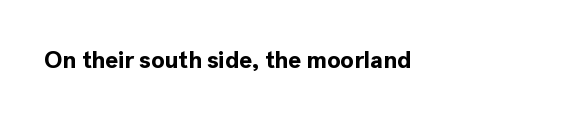
{"italic": "no", "bold": "yes", "underline": "no", "letter_spacing": "normal", "letter_spacing_em": 0.0, "glyph_px": 24}
